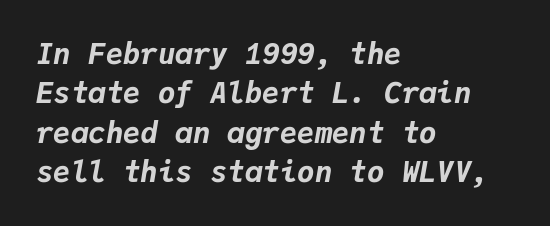
Characters are canted at an angle relative to the baseline's perpendicular. The letters march in equal steps, a hallmark of fixed-pitch type. The paragraph shown leans on its left margin. A typesetter would call this leading conventional body-copy spacing. The sample has been set heavy, in full bold.
